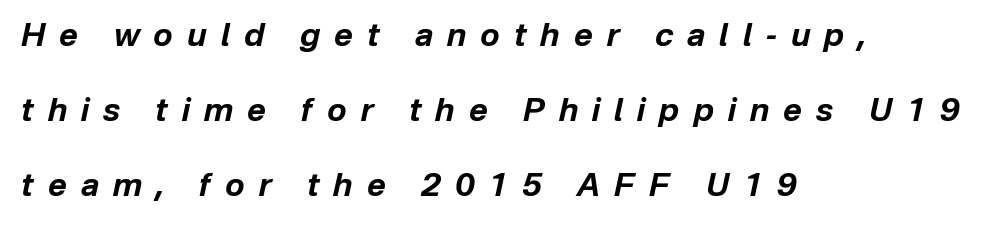
The image shows 32 px bold type, italic (leaning right); set left-aligned, loose line spacing (2.34x), unusually wide letter spacing (+0.44 em), not underlined; low stroke contrast and a medium x-height.
